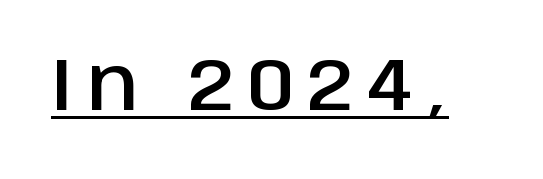
Do the characters align in a grid? No, the font is proportional. This sample uses an upright cut, with every glyph sitting square on the baseline. Looks like someone drew a line under every word here. The rendering shows plain stroke endings on the letterforms — a sans-serif design.
